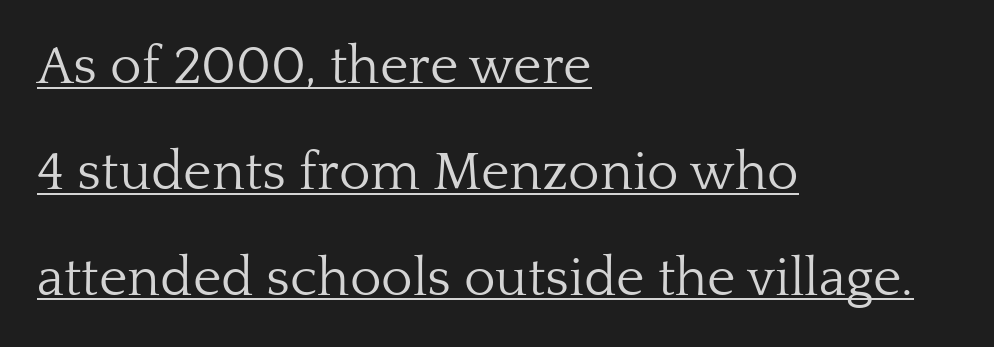
The image shows 54 px light serif type, upright; set left-aligned, loose line spacing (1.96x), normal letter spacing, underlined; low stroke contrast and a medium x-height.
